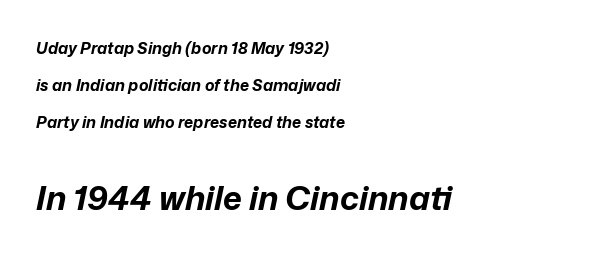
Here the designer chose a conventional face with non-uniform glyph widths. Emphasis-style slanted type is in use. Does the copy run flush right? No — it runs flush left. The horizontal fit of the characters is conventional and even. Check under the words: just untouched page. Students, this is bold: see how much ink each stroke carries.
